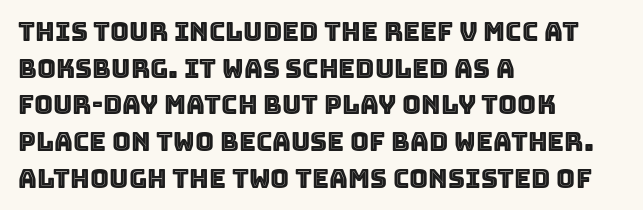
Here the glyphs are tracked normally, forming tight word shapes. Upright lettering throughout. Underline: absent. The lines are quadded left.
